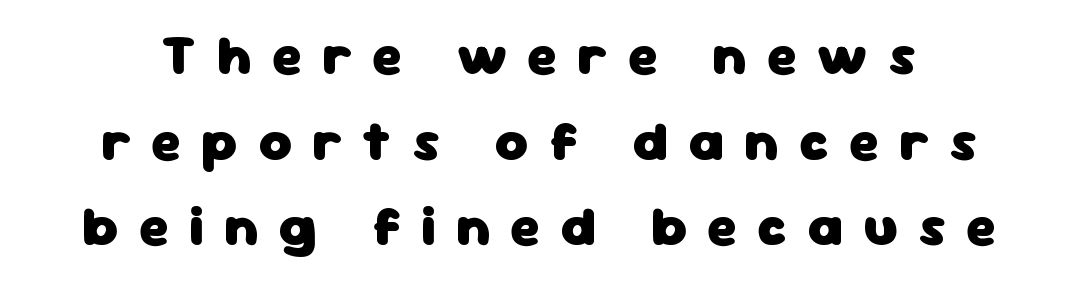
Q: Is the text bold? A: Yes.
Q: Is the text italic (slanted)? A: No, it is upright.
Q: Is the typeface a serif or a sans-serif typeface? A: Sans-serif.
Q: Is the text underlined? A: No.
Q: How is the paragraph aligned? A: Centered.
Q: Is the spacing between letters normal or unusually wide? A: Unusually wide.
Q: Is the spacing between lines tight, normal or loose? A: Normal.
Q: Width (condensed, normal, or wide)? A: Normal.
Q: Stroke contrast? A: Low.
Q: x-height? A: Medium.
Q: Monospaced? A: No.
